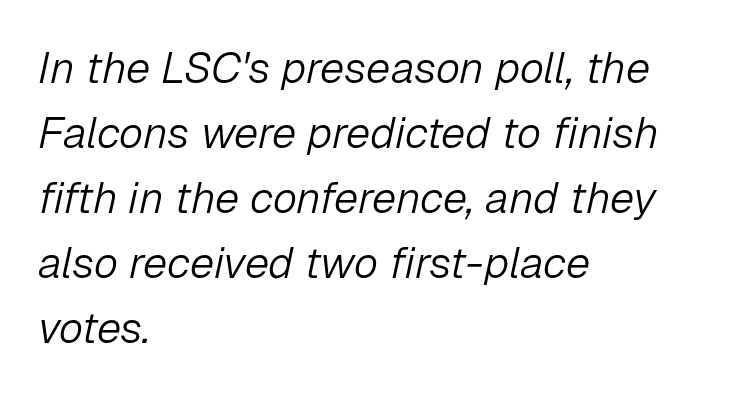
Proportional: the letters do not fall into vertical columns. Yep, that's italic — everything's leaning. Compared with a typical body face, this is equally light or lighter still. Type without underlining. If you drew a ruler down the left edge, every line would touch it. Baseline-to-baseline distance is the conventional proportion of letter height.
